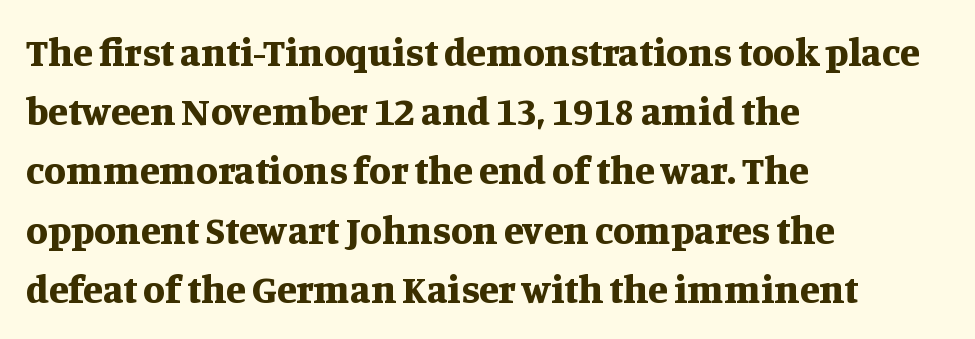
The image shows 40 px bold serif type, upright; set left-aligned, normal line spacing (1.48x), normal letter spacing, not underlined; medium stroke contrast and a large x-height.
